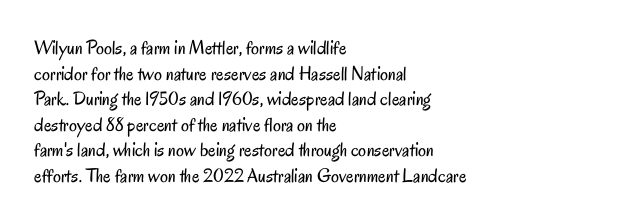
{"italic": "no", "bold": "no", "underline": "no", "align": "left", "line_spacing": "normal", "line_spacing_ratio": 1.28, "letter_spacing": "normal", "letter_spacing_em": 0.0, "glyph_px": 20}
